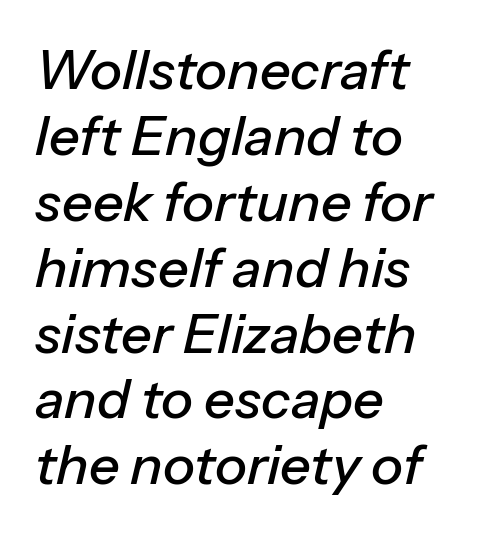
Descenders hang freely into open space. The passage shown is typed in a proportional face where columns would drift. Observe the ordinary spacing: letters are neighbours, not strangers. Line starts are locked; line ends wander. Tall strokes in this sample are angled rather than plumb.
